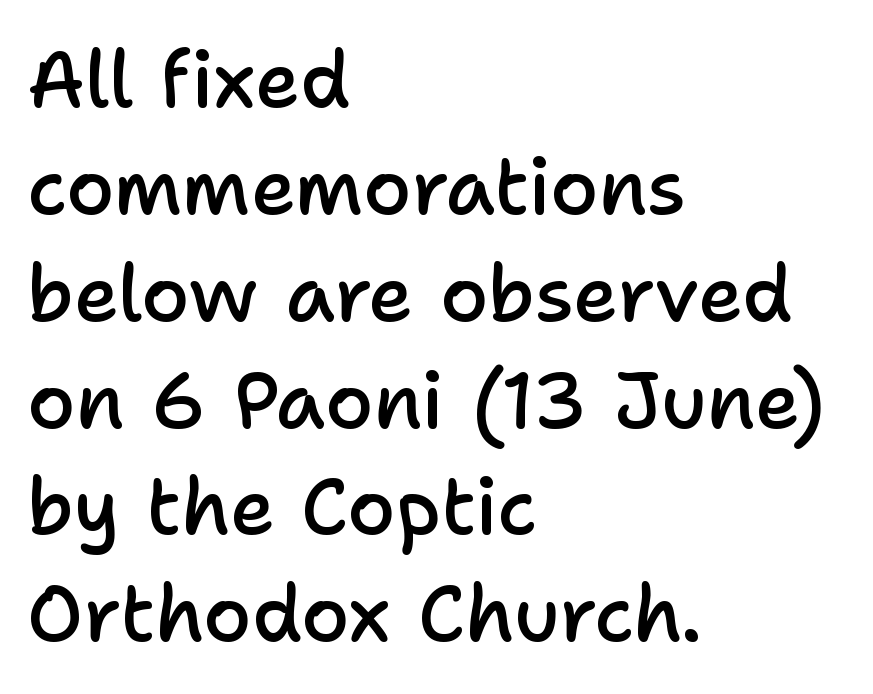
The image shows 78 px semibold sans-serif type, upright; set left-aligned, normal line spacing (1.37x), normal letter spacing, not underlined; low stroke contrast and a medium x-height.
